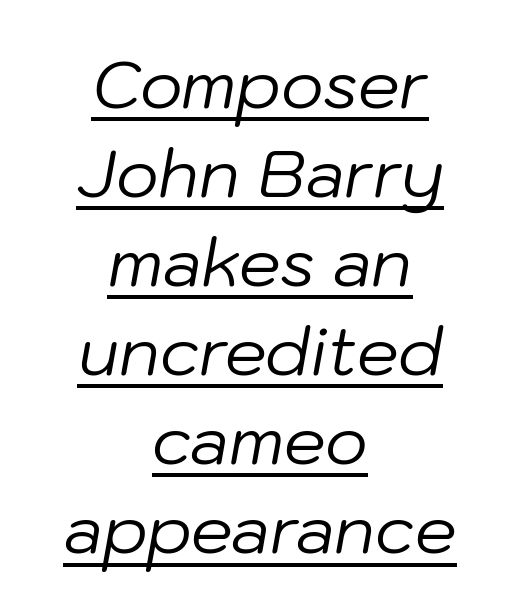
Students, observe: this is what conventionally led text looks like. The passage shown is underscored from start to finish. The letters sit at their default tracking, neither squeezed nor spread. This is oblique type, the kind used for emphasis or titles. No heavy texture on the line: the type isn't bold. Proportional: the letters do not fall into vertical columns.
